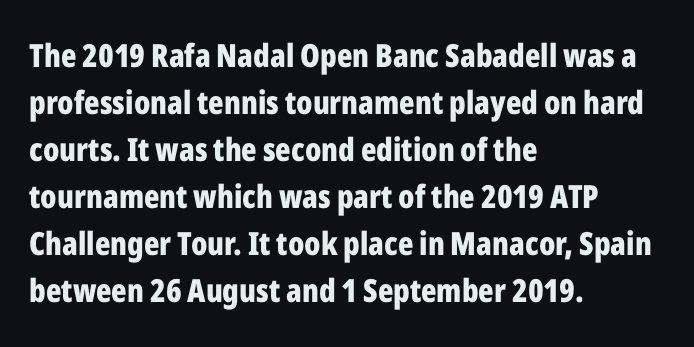
The image shows 32 px bold, condensed sans-serif type, upright; set left-aligned, normal line spacing (1.47x), normal letter spacing, not underlined; low stroke contrast and a medium x-height.
